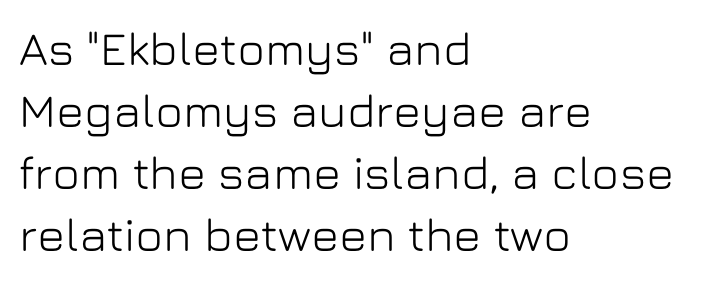
Q: Is the text italic (slanted)? A: No, it is upright.
Q: Is the typeface a serif or a sans-serif typeface? A: Sans-serif.
Q: Is the text underlined? A: No.
Q: How is the paragraph aligned? A: Left-aligned.
Q: Is the spacing between letters normal or unusually wide? A: Normal.
Q: Is the spacing between lines tight, normal or loose? A: Normal.
Q: Width (condensed, normal, or wide)? A: Normal.
Q: Stroke contrast? A: Low.
Q: x-height? A: Medium.
Q: Monospaced? A: No.
